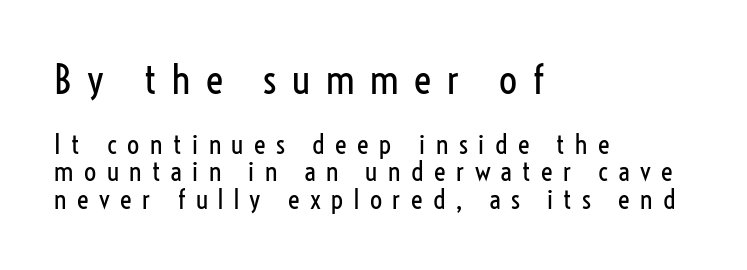
The image shows 40 px regular-weight, condensed sans-serif type, upright; set left-aligned, tight line spacing (1.02x), unusually wide letter spacing (+0.39 em), not underlined; the first (top) block is 1.48x larger; low stroke contrast and a medium x-height.
